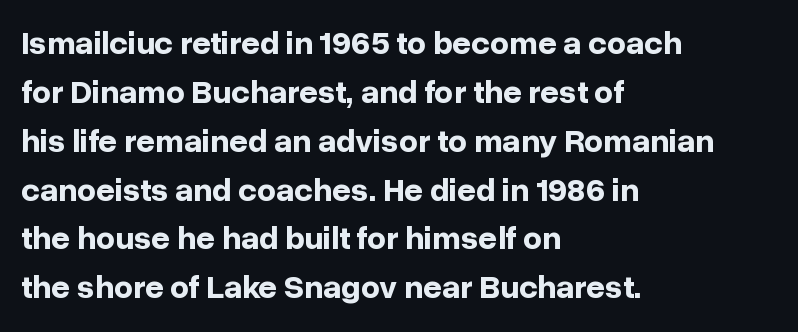
The image shows 33 px bold sans-serif type, upright; set left-aligned, normal line spacing (1.48x), normal letter spacing, not underlined; low stroke contrast and a medium x-height.
